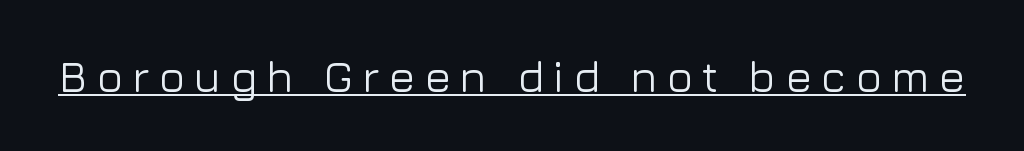
Q: Is the text italic (slanted)? A: No, it is upright.
Q: Is the typeface a serif or a sans-serif typeface? A: Sans-serif.
Q: Is the text underlined? A: Yes.
Q: Is the spacing between letters normal or unusually wide? A: Unusually wide.
Q: Width (condensed, normal, or wide)? A: Normal.
Q: Stroke contrast? A: Low.
Q: x-height? A: Medium.
Q: Monospaced? A: No.
